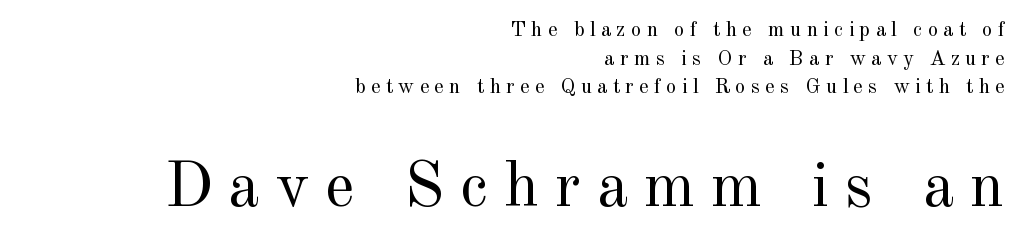
Letter spacing: wide. Varying glyph widths throughout — classic text-font behaviour. This is the regular roman posture of the typeface. The face looks like a standard text weight, possibly lighter. The rendering uses a moderate line-height, typical for paragraphs. Where is the straight margin? On the right.
